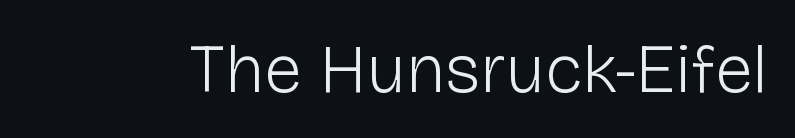
Q: Is the text bold? A: No.
Q: Is the text italic (slanted)? A: No, it is upright.
Q: Is the typeface a serif or a sans-serif typeface? A: Sans-serif.
Q: Is the text underlined? A: No.
Q: Is the spacing between letters normal or unusually wide? A: Normal.
Q: Width (condensed, normal, or wide)? A: Normal.
Q: Stroke contrast? A: Low.
Q: x-height? A: Medium.
Q: Monospaced? A: No.
